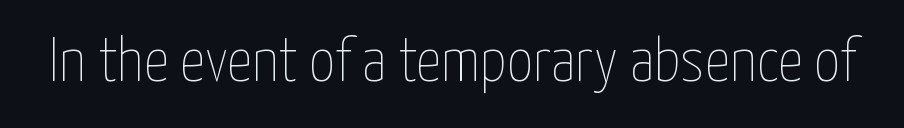
Q: Is the text bold? A: No.
Q: Is the text italic (slanted)? A: No, it is upright.
Q: Is the text underlined? A: No.
Q: Is the spacing between letters normal or unusually wide? A: Normal.
Q: Width (condensed, normal, or wide)? A: Condensed.
Q: Stroke contrast? A: Low.
Q: x-height? A: Medium.
Q: Monospaced? A: No.
